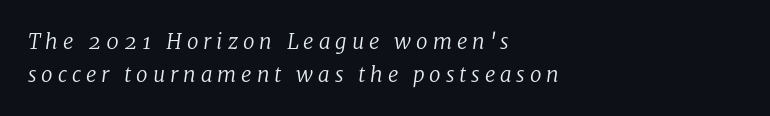
{"italic": "yes", "lean": "right", "slant_degrees": 8, "bold": "no", "underline": "no", "align": "left", "line_spacing": "normal", "line_spacing_ratio": 1.57, "letter_spacing": "wide", "letter_spacing_em": 0.23, "glyph_px": 21}
